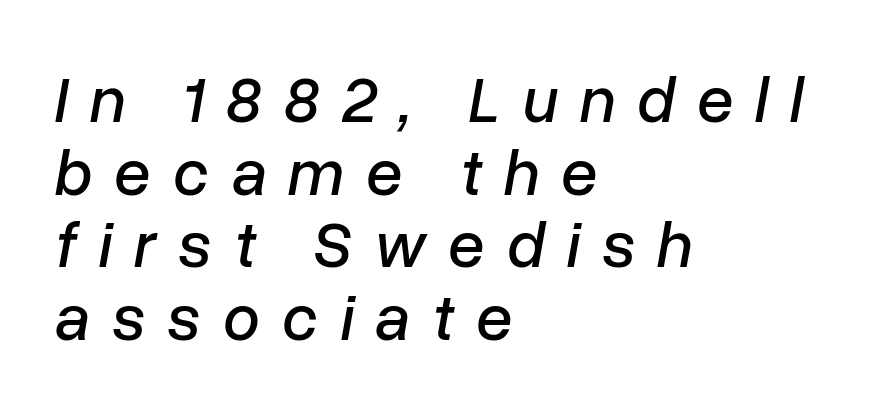
Does the copy run flush right? No — it runs flush left. Looks like regular typesetting: each glyph gets only the width it needs. Summary of vertical rhythm: compact, with narrow interline spacing. The baseline area is clear.
